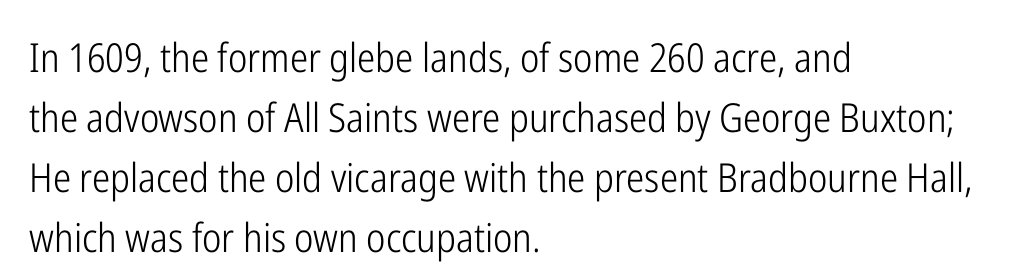
The rendering uses natural spacing where letterforms have individual widths. Designer's note — italics off, roman on. Every row of glyphs begins at an identical x-position on the left. Rule under the text: the space is simply empty. The strokes carry an ordinary text weight at most.
